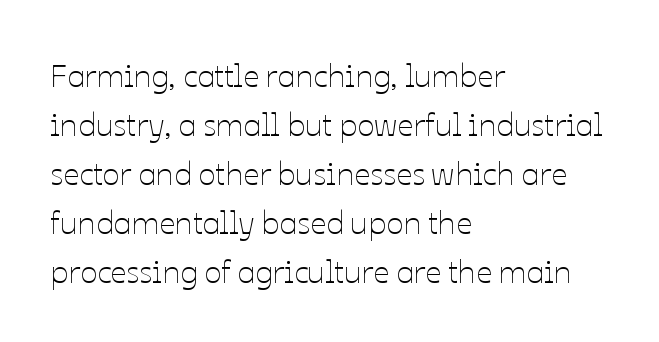
Q: Is the text bold? A: No.
Q: Is the text italic (slanted)? A: No, it is upright.
Q: Is the text underlined? A: No.
Q: How is the paragraph aligned? A: Left-aligned.
Q: Is the spacing between letters normal or unusually wide? A: Normal.
Q: Is the spacing between lines tight, normal or loose? A: Normal.
Q: Width (condensed, normal, or wide)? A: Normal.
Q: Stroke contrast? A: Low.
Q: x-height? A: Medium.
Q: Monospaced? A: No.
